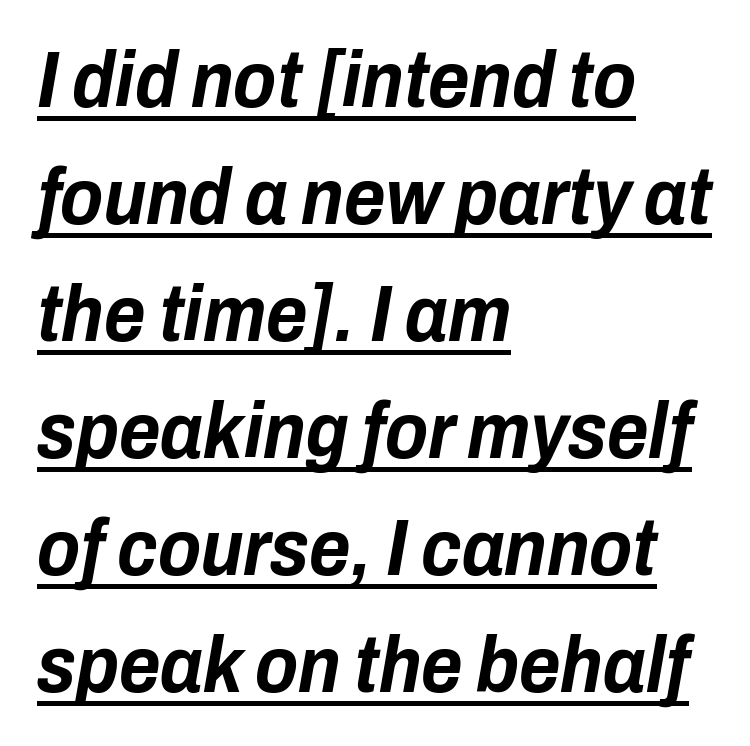
Leading matches the norm, producing a regular column. Glance below the letters and you will spot a drawn line. The tracking reads as untouched default to a designer's eye. Quick note: italic.
